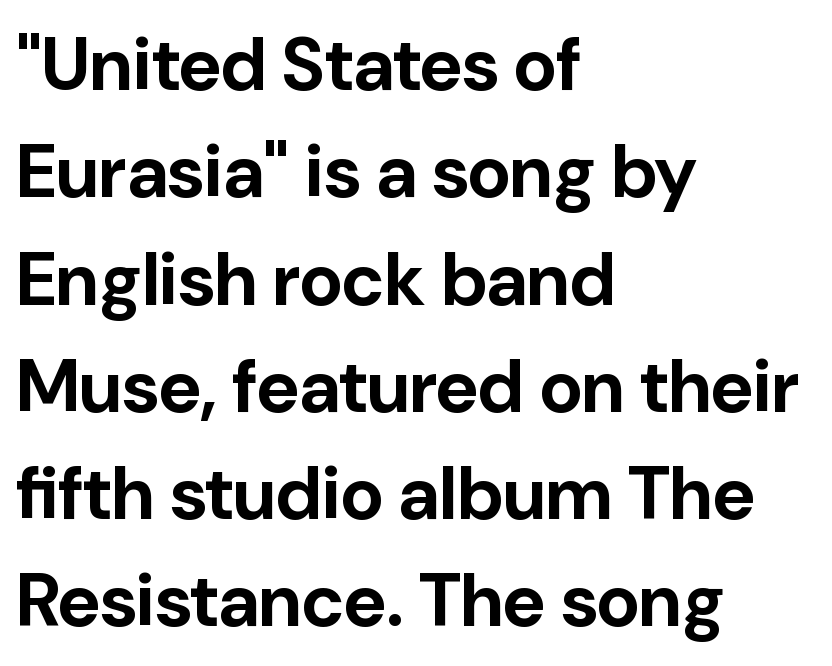
The leading is moderate, giving the passage an even texture. Is this a fixed-width face? No — the glyphs have proportional, varying widths. Here the glyphs are tracked normally, forming tight word shapes. Clear beneath every line of the passage.
